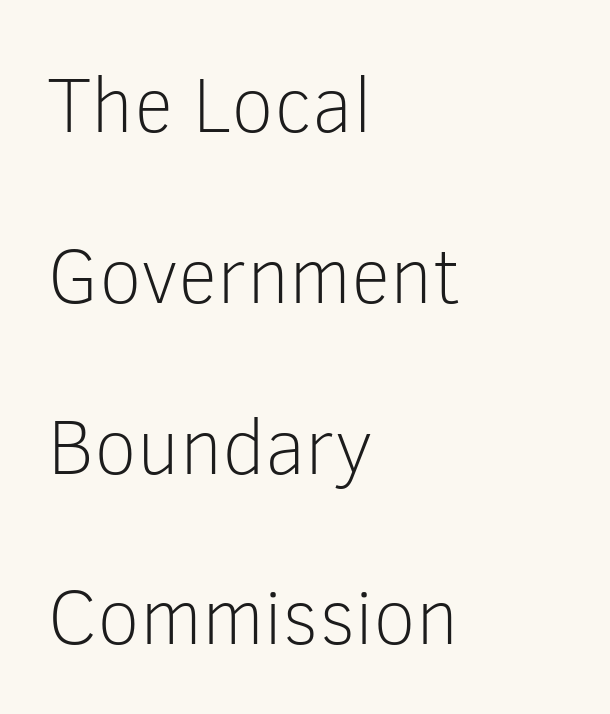
Just letters on the line, the space beneath them empty. Varying glyph widths throughout — classic text-font behaviour. Nobody touched the tracking dial on this one. Notice how the stems are strictly vertical — no italics here. Is the type heavy? It reads as light-to-regular instead.
